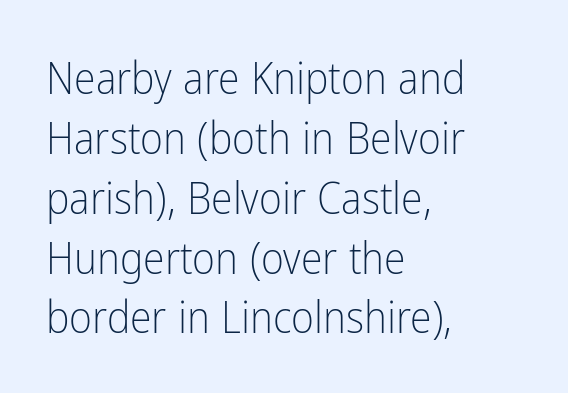
Nope, no serifs anywhere on these letters. Does the copy run flush right? No — it runs flush left. Proportional: the letters do not fall into vertical columns. The gap between lines stays unmarked. This is not heavy type; no bold has been used. Standard letterfit; no display-style spreading of the glyphs.
